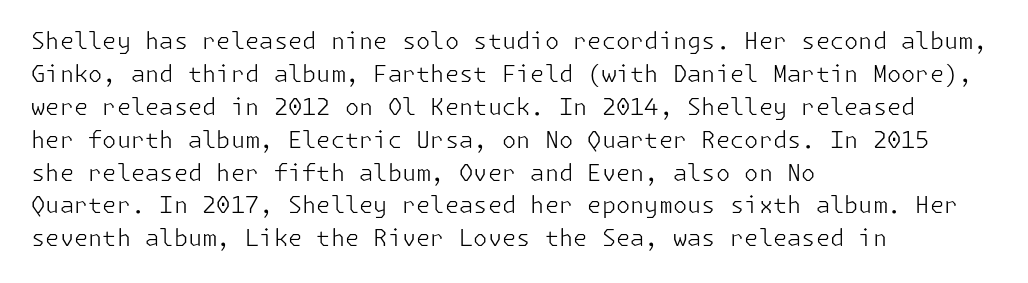
Q: Is the text bold? A: No.
Q: Is the text italic (slanted)? A: No, it is upright.
Q: Is the text underlined? A: No.
Q: How is the paragraph aligned? A: Left-aligned.
Q: Is the spacing between letters normal or unusually wide? A: Normal.
Q: Is the spacing between lines tight, normal or loose? A: Normal.
